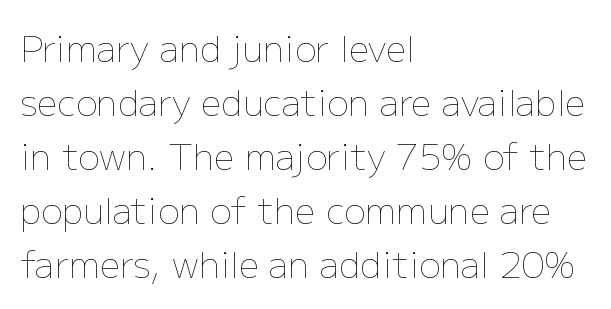
Ascenders rise straight up at ninety degrees. The paragraph has a hard left edge and a soft right edge. Honestly, the letter spacing is just normal — you wouldn't notice it. Character widths vary here, with narrow letters taking less room than wide ones. The strokes carry an ordinary text weight at most. Line spacing here is normal.
